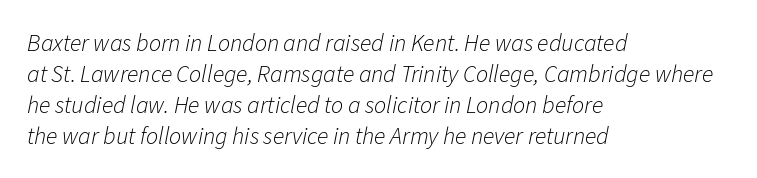
The image shows 24 px text type, italic (leaning right); set left-aligned, normal line spacing (1.29x), normal letter spacing, not underlined.
